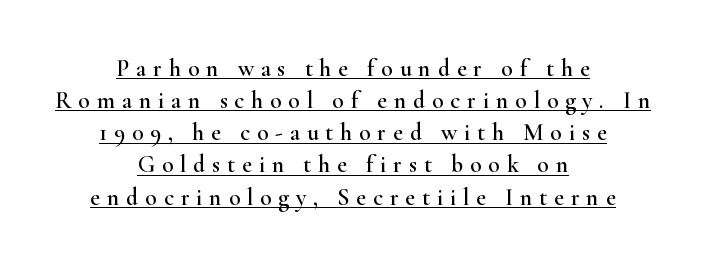
The image shows 24 px text type, upright; set centered, normal line spacing (1.34x), unusually wide letter spacing (+0.28 em), underlined.
